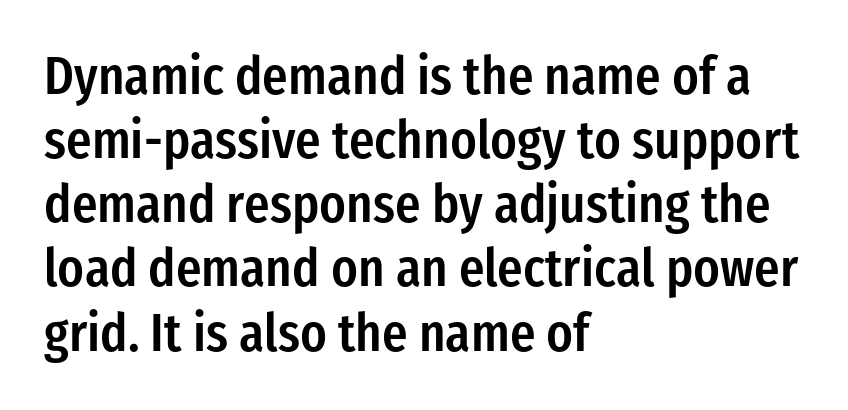
{"serif": "no", "italic": "no", "bold": "semi", "weight": "semibold", "width": "condensed", "stroke_contrast": "low", "x_height": "medium", "monospaced": "no", "underline": "no", "align": "left", "line_spacing_ratio": 1.21, "letter_spacing": "normal", "letter_spacing_em": 0.0, "glyph_px": 53}
